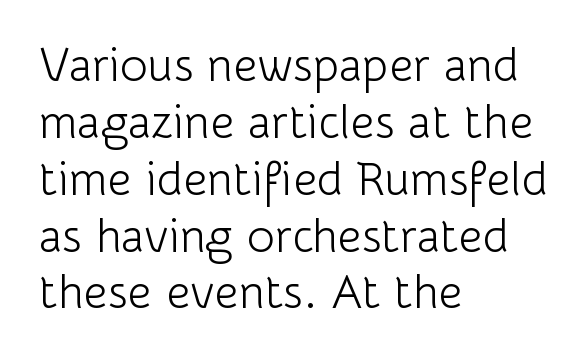
Q: Is the text bold? A: No.
Q: Is the text italic (slanted)? A: No, it is upright.
Q: Is the typeface a serif or a sans-serif typeface? A: Sans-serif.
Q: Is the text underlined? A: No.
Q: How is the paragraph aligned? A: Left-aligned.
Q: Is the spacing between letters normal or unusually wide? A: Normal.
Q: Width (condensed, normal, or wide)? A: Normal.
Q: Stroke contrast? A: Low.
Q: x-height? A: Medium.
Q: Monospaced? A: No.
